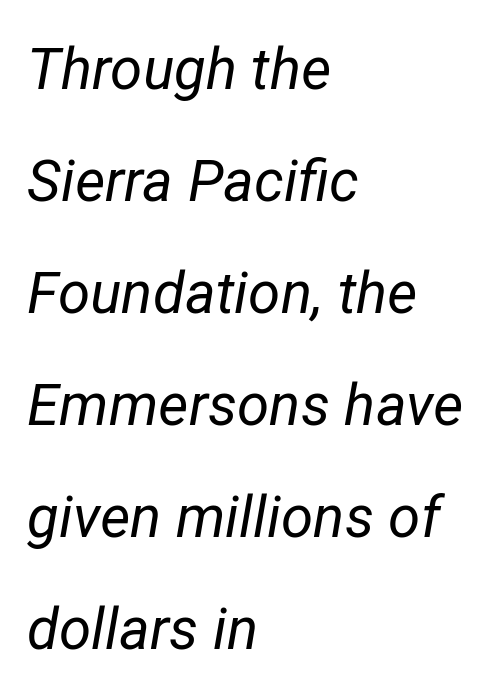
The horizontal fit of the characters is conventional and even. The typesetting does not lean heavy: it is not bold. A typesetter would call this proportional, since set widths differ per character. One-word summary of the alignment: left. Underline: absent.
